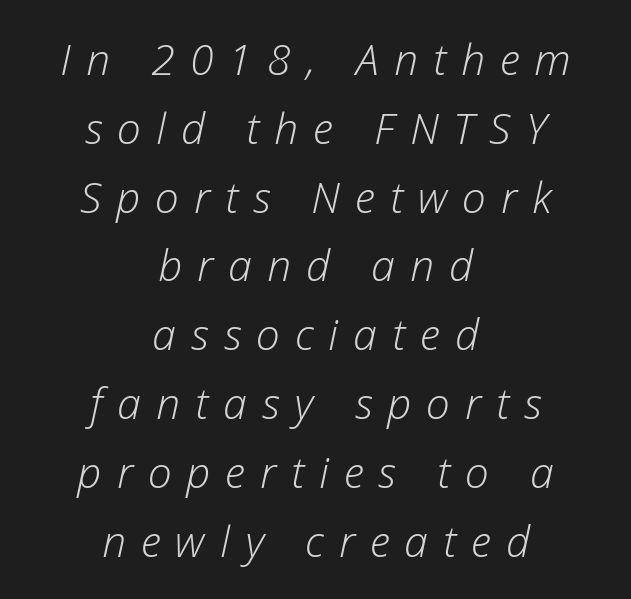
The passage shown is not bold in any degree. Observe the lean: these are italic letterforms. Only glyphs here, with clear space below each row. These lines sit exactly where default settings would place them. You could not count columns in this text — the font is proportionally spaced. Line starts and ends both wander, symmetrically.
